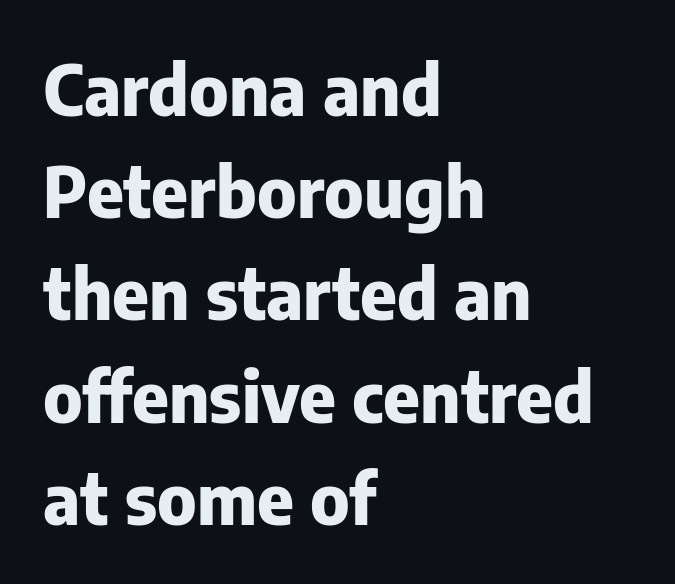
The image shows 70 px heavy sans-serif type, upright; set left-aligned, normal line spacing (1.46x), normal letter spacing, not underlined; low stroke contrast and a medium x-height.
